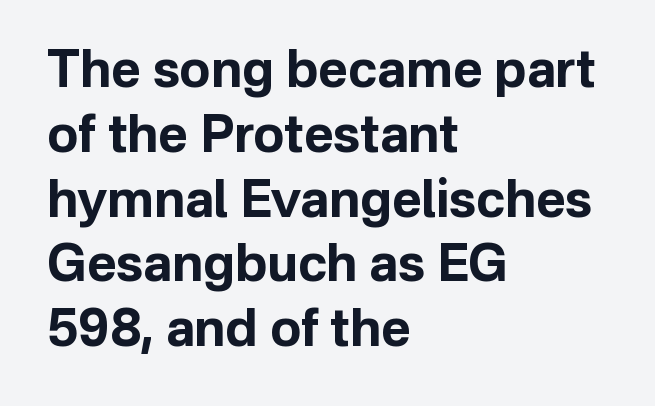
Q: Is the text bold? A: Yes.
Q: Is the text italic (slanted)? A: No, it is upright.
Q: Is the typeface a serif or a sans-serif typeface? A: Sans-serif.
Q: Is the text underlined? A: No.
Q: How is the paragraph aligned? A: Left-aligned.
Q: Is the spacing between letters normal or unusually wide? A: Normal.
Q: Is the spacing between lines tight, normal or loose? A: Normal.
Q: Width (condensed, normal, or wide)? A: Normal.
Q: Stroke contrast? A: Low.
Q: x-height? A: Medium.
Q: Monospaced? A: No.
